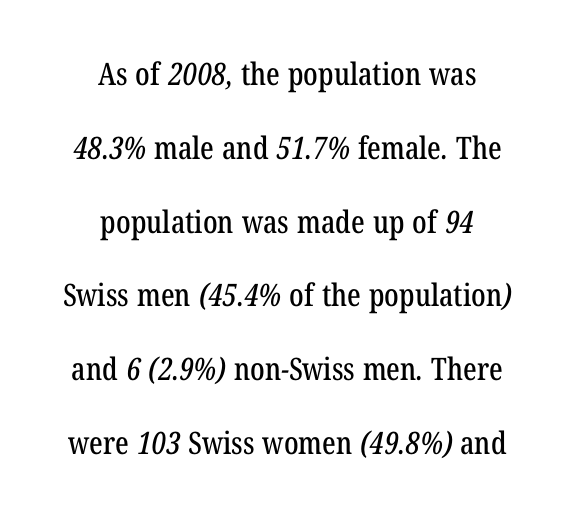
{"serif": "yes", "width": "condensed", "stroke_contrast": "low", "x_height": "medium", "monospaced": "no", "underline": "no", "align": "center", "line_spacing": "loose", "line_spacing_ratio": 2.38, "letter_spacing": "normal", "letter_spacing_em": 0.0, "glyph_px": 31}
